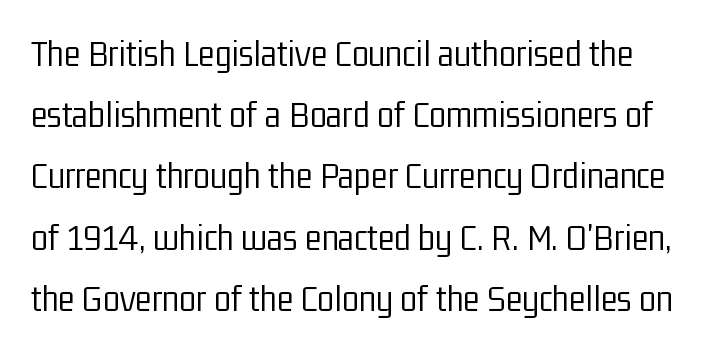
{"serif": "no", "italic": "no", "bold": "no", "weight": "light", "width": "condensed", "stroke_contrast": "low", "x_height": "medium", "monospaced": "no", "underline": "no", "line_spacing": "normal", "line_spacing_ratio": 1.57, "letter_spacing": "normal", "letter_spacing_em": 0.0, "glyph_px": 39}
